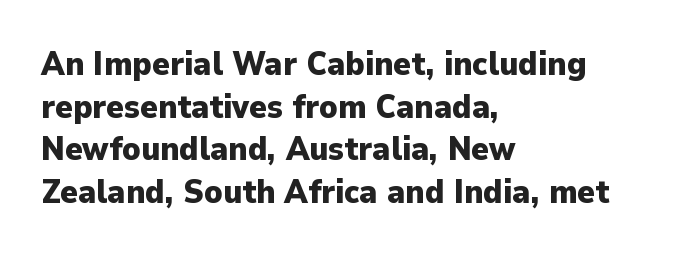
Q: Is the text bold? A: Yes.
Q: Is the text italic (slanted)? A: No, it is upright.
Q: Is the typeface a serif or a sans-serif typeface? A: Sans-serif.
Q: Is the text underlined? A: No.
Q: How is the paragraph aligned? A: Left-aligned.
Q: Is the spacing between letters normal or unusually wide? A: Normal.
Q: Is the spacing between lines tight, normal or loose? A: Normal.
Q: Width (condensed, normal, or wide)? A: Normal.
Q: Stroke contrast? A: Low.
Q: x-height? A: Medium.
Q: Monospaced? A: No.
